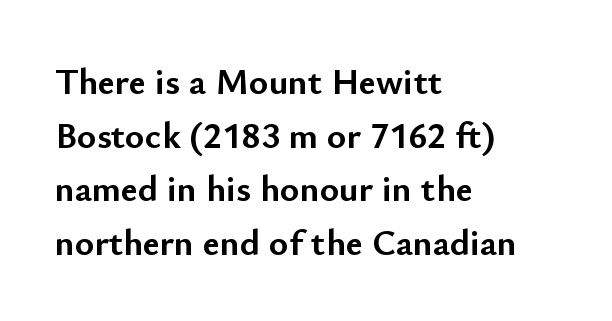
{"serif": "no", "italic": "no", "bold": "yes", "weight": "semibold", "width": "normal", "stroke_contrast": "low", "x_height": "small", "monospaced": "no", "underline": "no", "align": "left", "line_spacing": "normal", "line_spacing_ratio": 1.45, "letter_spacing": "normal", "letter_spacing_em": 0.0, "glyph_px": 37}
